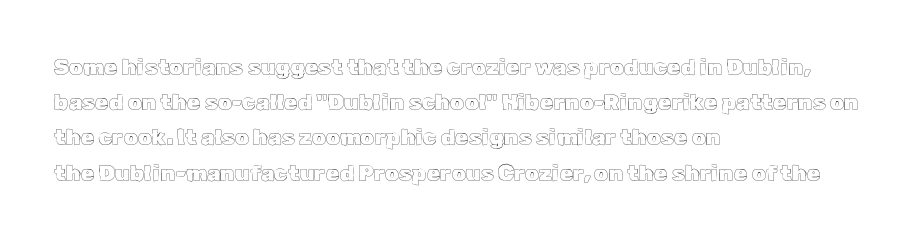
Q: Is the text italic (slanted)? A: No, it is upright.
Q: Is the text underlined? A: No.
Q: How is the paragraph aligned? A: Left-aligned.
Q: Is the spacing between letters normal or unusually wide? A: Normal.
Q: Is the spacing between lines tight, normal or loose? A: Normal.
